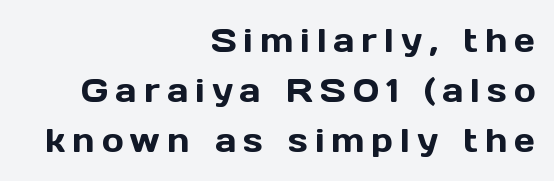
Q: Is the text italic (slanted)? A: No, it is upright.
Q: Is the typeface a serif or a sans-serif typeface? A: Sans-serif.
Q: Is the text underlined? A: No.
Q: How is the paragraph aligned? A: Right-aligned.
Q: Is the spacing between letters normal or unusually wide? A: Unusually wide.
Q: Is the spacing between lines tight, normal or loose? A: Normal.
Q: Width (condensed, normal, or wide)? A: Normal.
Q: x-height? A: Medium.
Q: Monospaced? A: No.
